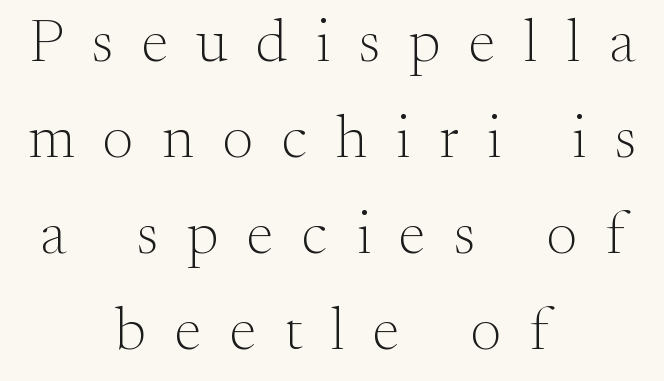
Q: Is the text bold? A: No.
Q: Is the text italic (slanted)? A: No, it is upright.
Q: Is the typeface a serif or a sans-serif typeface? A: Serif.
Q: Is the text underlined? A: No.
Q: How is the paragraph aligned? A: Centered.
Q: Is the spacing between letters normal or unusually wide? A: Unusually wide.
Q: Is the spacing between lines tight, normal or loose? A: Normal.
Q: Width (condensed, normal, or wide)? A: Normal.
Q: Stroke contrast? A: Medium.
Q: x-height? A: Small.
Q: Monospaced? A: No.
